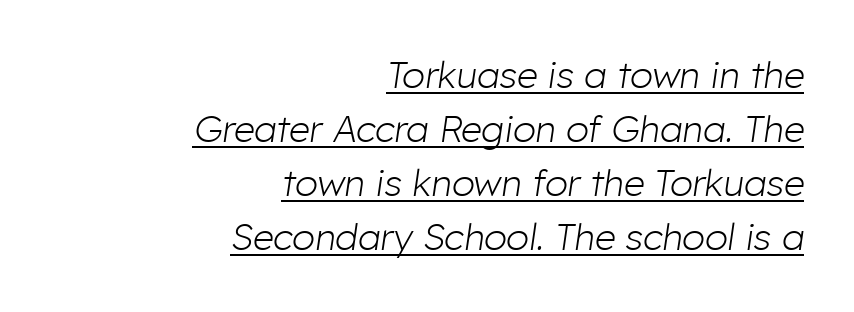
Is this a fixed-width face? No — the glyphs have proportional, varying widths. Stroke thickness stays within the range of a standard reading face or lighter. Each new line begins a customary step beneath the previous one. Slanted lettering throughout. Tracking value appears to be zero — textbook default spacing.
